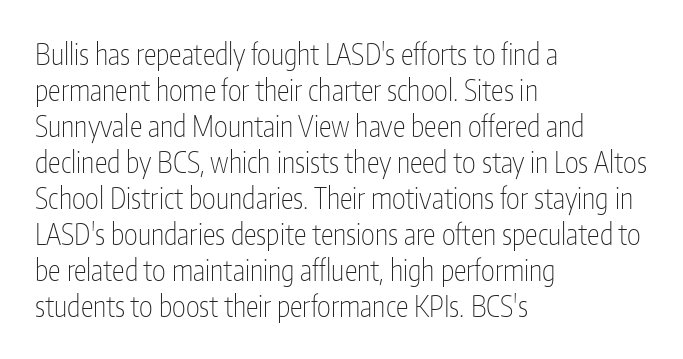
Caption: standard tracking, unaltered. Horizontally, the lines are justified to the leading edge only. The typeface chosen for these lines omits serifs. The weight tops out at a normal text grade. Style check: upright.
